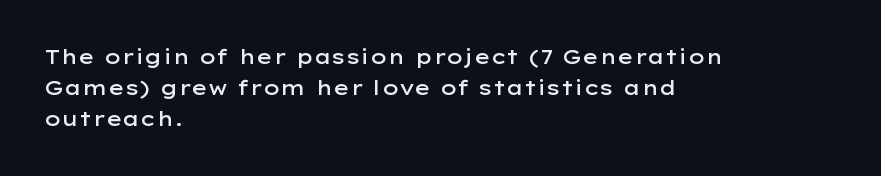
{"italic": "no", "bold": "semi", "underline": "no", "align": "left", "line_spacing": "normal", "line_spacing_ratio": 1.56, "letter_spacing": "normal", "letter_spacing_em": 0.0, "glyph_px": 20}
